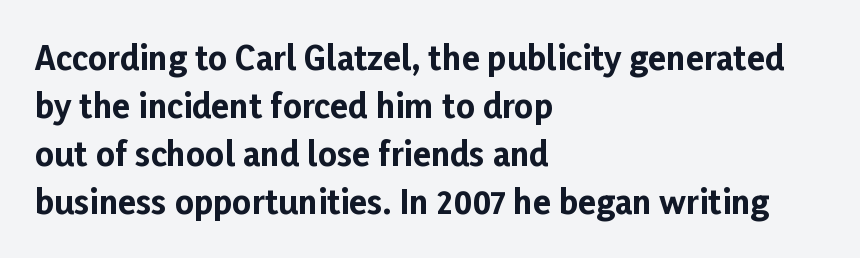
{"serif": "no", "italic": "no", "bold": "yes", "weight": "bold", "width": "normal", "stroke_contrast": "low", "x_height": "medium", "monospaced": "no", "underline": "no", "align": "left", "line_spacing": "normal", "line_spacing_ratio": 1.45, "letter_spacing": "normal", "letter_spacing_em": 0.0, "glyph_px": 33}
